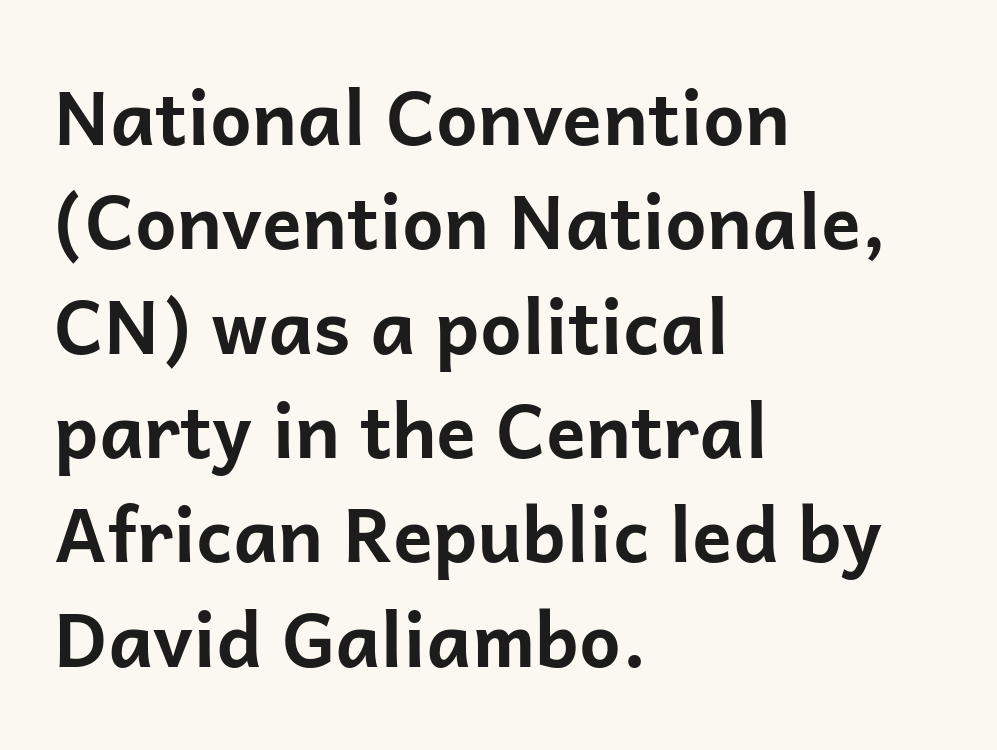
The image shows 74 px bold sans-serif type, upright; set left-aligned, normal line spacing (1.41x), normal letter spacing, not underlined; low stroke contrast and a medium x-height.
